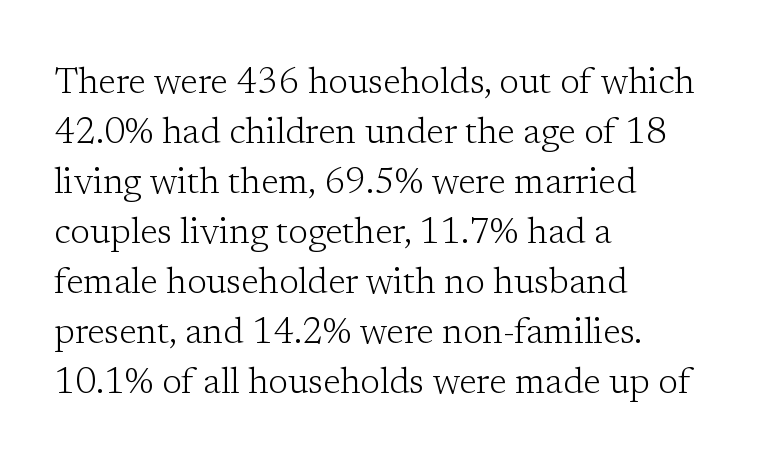
The setting favours the left margin, as ordinary paragraphs usually do. The type is set solid horizontally, with unmodified tracking. Leading: standard. Think standard paragraph weight, or any step lighter than that. This rendering features lettering with no underline. The glyphs in this specimen are seriffed.
